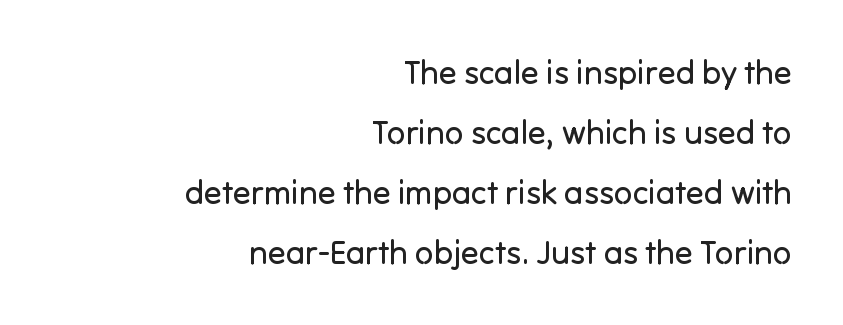
Q: Is the text bold? A: No.
Q: Is the text italic (slanted)? A: No, it is upright.
Q: Is the typeface a serif or a sans-serif typeface? A: Sans-serif.
Q: Is the text underlined? A: No.
Q: How is the paragraph aligned? A: Right-aligned.
Q: Is the spacing between letters normal or unusually wide? A: Normal.
Q: Width (condensed, normal, or wide)? A: Normal.
Q: Stroke contrast? A: Low.
Q: x-height? A: Medium.
Q: Monospaced? A: No.
